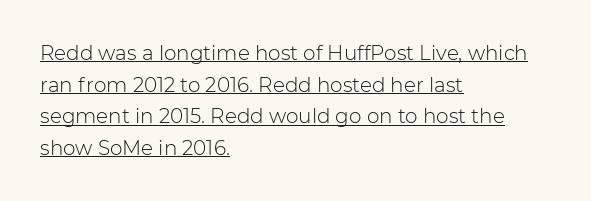
Q: Is the text bold? A: No.
Q: Is the text italic (slanted)? A: No, it is upright.
Q: Is the text underlined? A: Yes.
Q: How is the paragraph aligned? A: Left-aligned.
Q: Is the spacing between letters normal or unusually wide? A: Normal.
Q: Is the spacing between lines tight, normal or loose? A: Normal.
